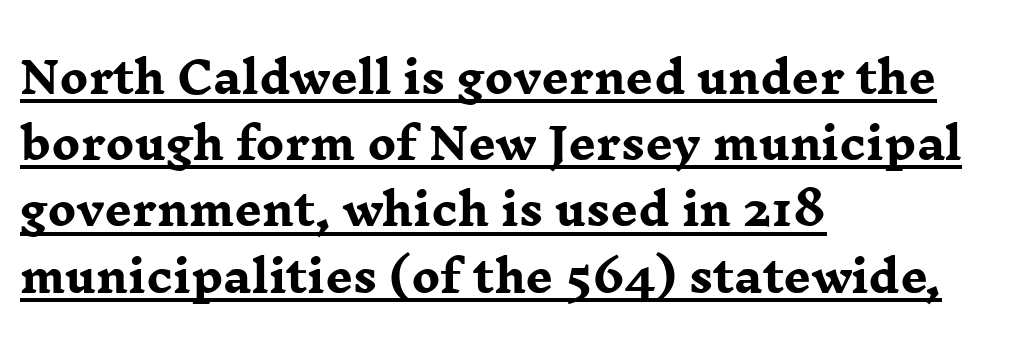
This sample keeps an unexceptional amount of space between lines. Look at the bottom of the vertical strokes: they flare into serifs here. Compared with undecorated copy, this sample adds a rule below the words. How are the letters spaced? Ordinarily, with no added tracking. Where is the straight margin? On the left. Set as a true bold cut, around the 700 mark.
